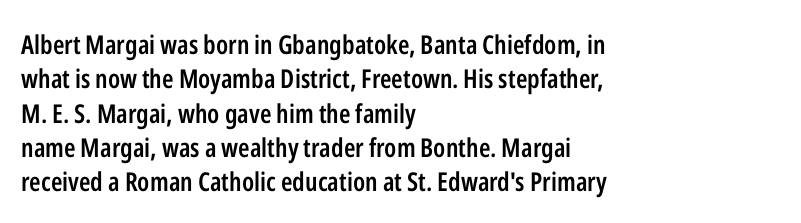
The image shows 26 px text type, upright; set left-aligned, normal line spacing (1.32x), normal letter spacing, not underlined.
